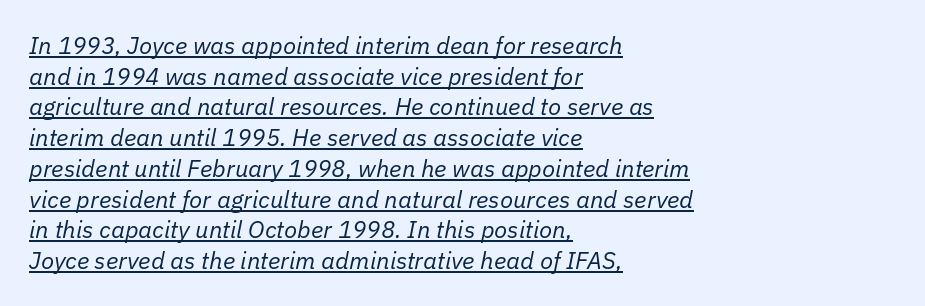
What decoration does the sample have? An underline. A classic flush-left, rag-right setting is used for this passage. Designer's note — italics engaged. The line texture is even and compact thanks to regular tracking.
